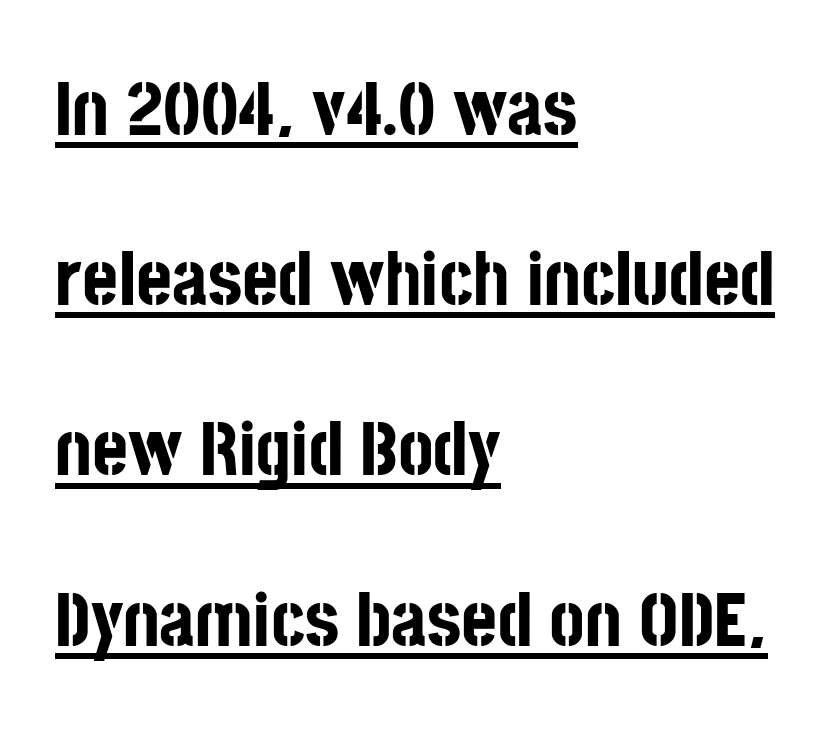
The image shows 77 px bold, condensed sans-serif type, upright; set left-aligned, loose line spacing (2.21x), normal letter spacing, underlined; low stroke contrast and a large x-height.
